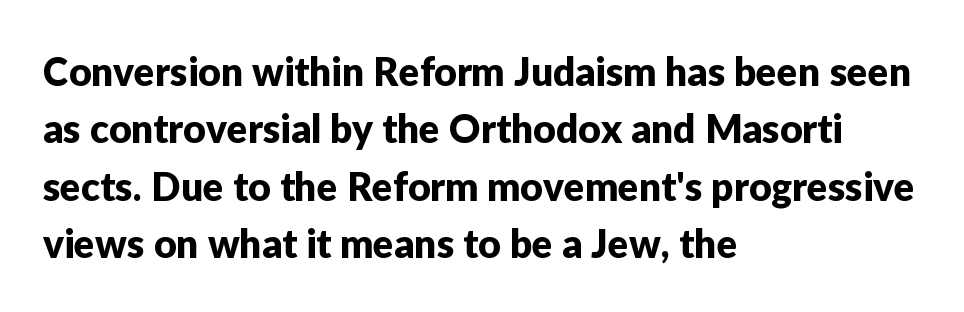
{"serif": "no", "italic": "no", "width": "normal", "stroke_contrast": "low", "x_height": "medium", "monospaced": "no", "underline": "no", "align": "left", "line_spacing": "normal", "line_spacing_ratio": 1.47, "letter_spacing": "normal", "letter_spacing_em": 0.0, "glyph_px": 39}
